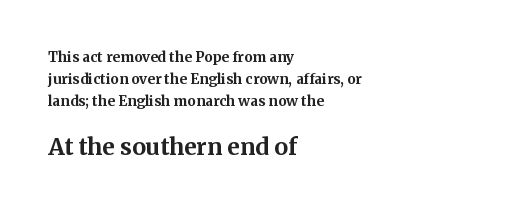
The image shows 23 px bold type, upright; set left-aligned, normal line spacing (1.56x), normal letter spacing, not underlined; the second (bottom) block is 1.64x larger.
